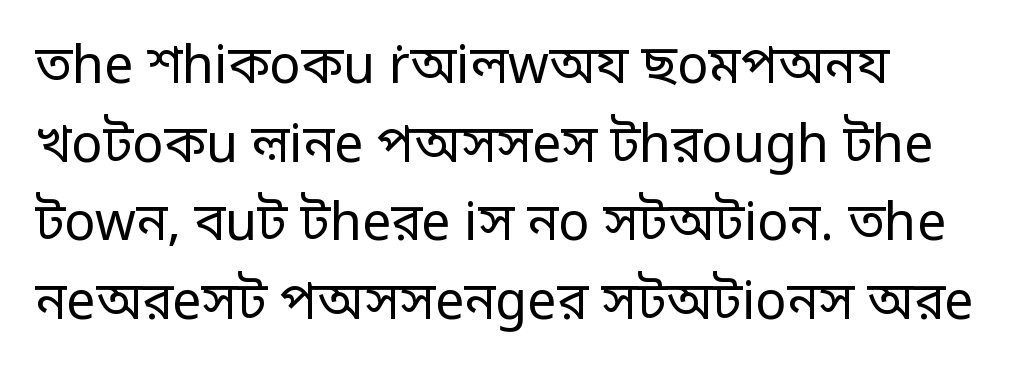
A bare baseline throughout the passage. The typography opts for an upright posture over an oblique one. The letterforms sit at book weight or below. Think of a printed novel: that variable character pitch is what you see here. Normally led — the rows are evenly, conventionally spaced. A typesetter would call this zero additional tracking.
